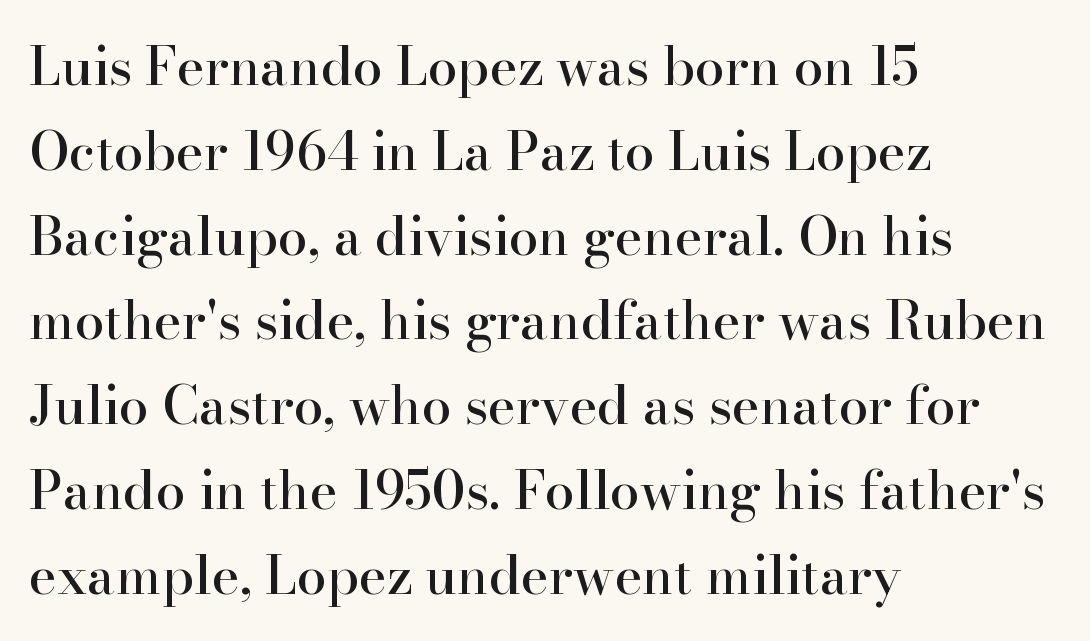
Q: Is the text italic (slanted)? A: No, it is upright.
Q: Is the typeface a serif or a sans-serif typeface? A: Serif.
Q: Is the text underlined? A: No.
Q: How is the paragraph aligned? A: Left-aligned.
Q: Is the spacing between letters normal or unusually wide? A: Normal.
Q: Is the spacing between lines tight, normal or loose? A: Normal.
Q: Width (condensed, normal, or wide)? A: Normal.
Q: Stroke contrast? A: High.
Q: x-height? A: Small.
Q: Monospaced? A: No.
